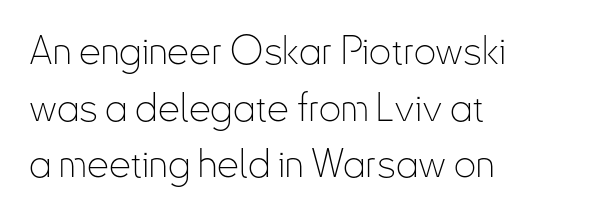
The image shows 39 px thin, condensed sans-serif type, upright; set left-aligned, normal line spacing (1.45x), normal letter spacing, not underlined; low stroke contrast and a small x-height.
